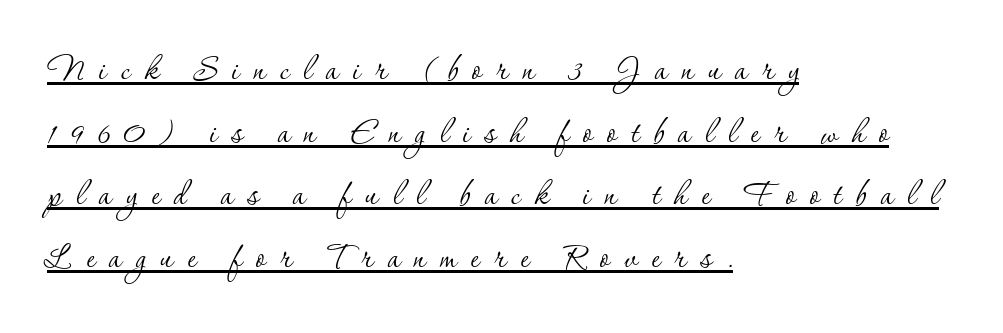
Like a heading marked for emphasis, these lines bear an underscore. What kind of face is this? One with serifs. These lines have a slow, spaced-out rhythm from letter to letter. A student would call this left alignment; a typographer would say flush left, rag right. The line-height multiplier appears to be the usual default.
